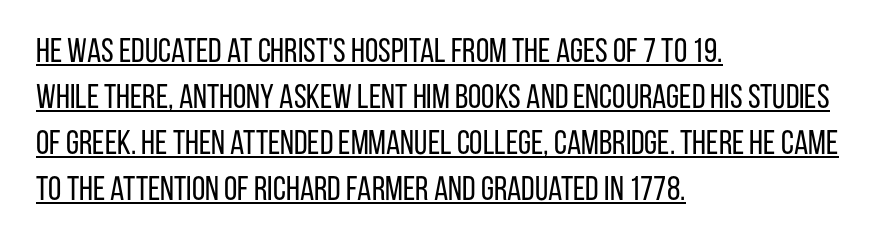
Do the characters align in a grid? No, the font is proportional. Ascenders rise straight up at ninety degrees. Summary of weight: not heavy and not bold. The sample's only ornament is a line tracing under the words. Does extra space separate the letters? No, they use regular spacing.
